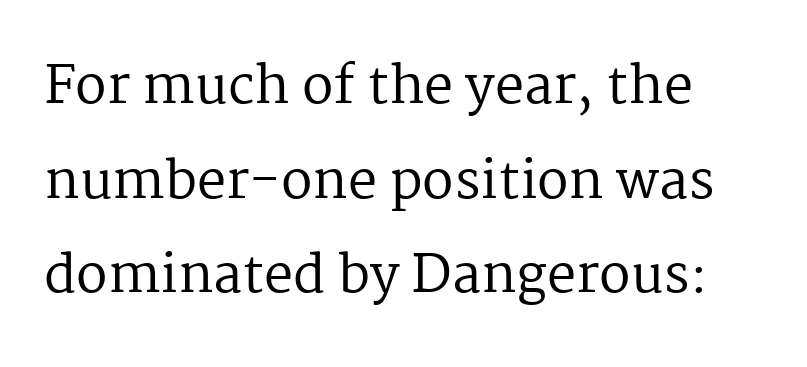
The image shows 52 px regular-weight serif type, upright; set line spacing 1.82x, normal letter spacing, not underlined; medium stroke contrast and a medium x-height.
